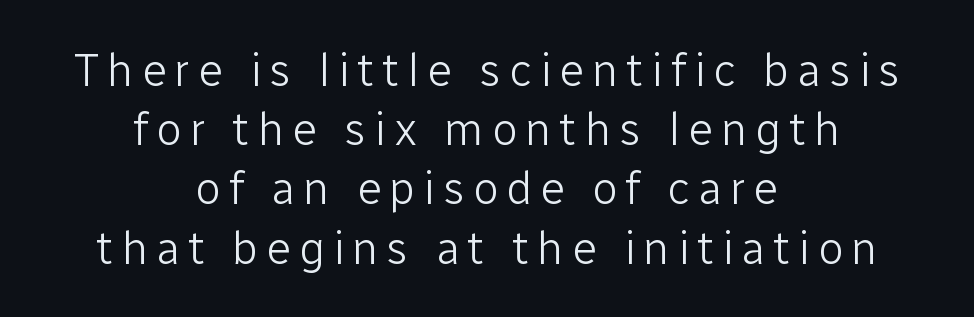
{"serif": "no", "italic": "no", "bold": "no", "weight": "light", "width": "normal", "stroke_contrast": "low", "x_height": "medium", "monospaced": "no", "underline": "no", "align": "center", "line_spacing": "normal", "line_spacing_ratio": 1.26, "glyph_px": 47}
